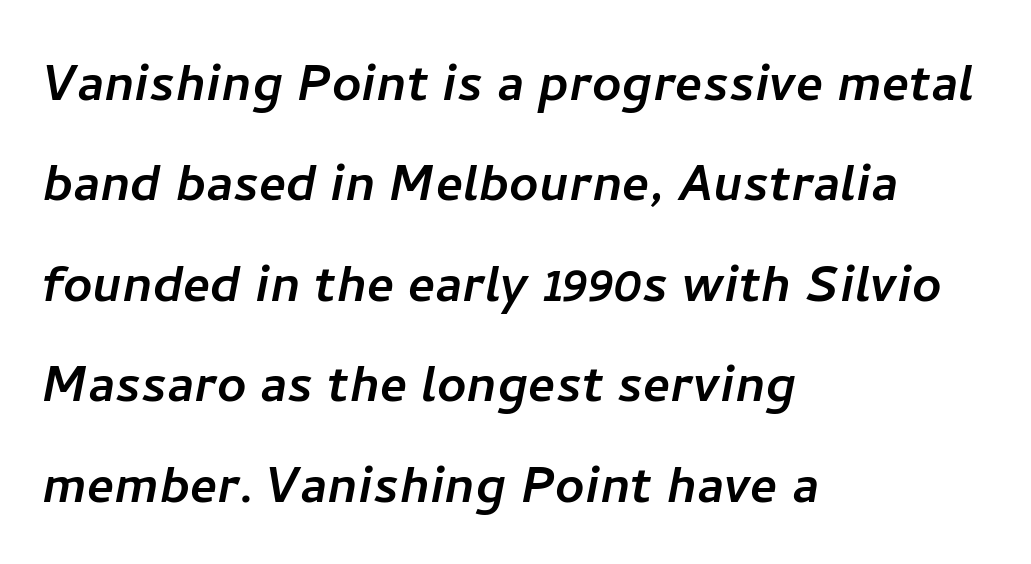
{"serif": "no", "width": "normal", "stroke_contrast": "low", "x_height": "medium", "monospaced": "no", "underline": "no", "align": "left", "line_spacing": "normal", "line_spacing_ratio": 1.57, "letter_spacing": "normal", "letter_spacing_em": 0.0, "glyph_px": 64}
